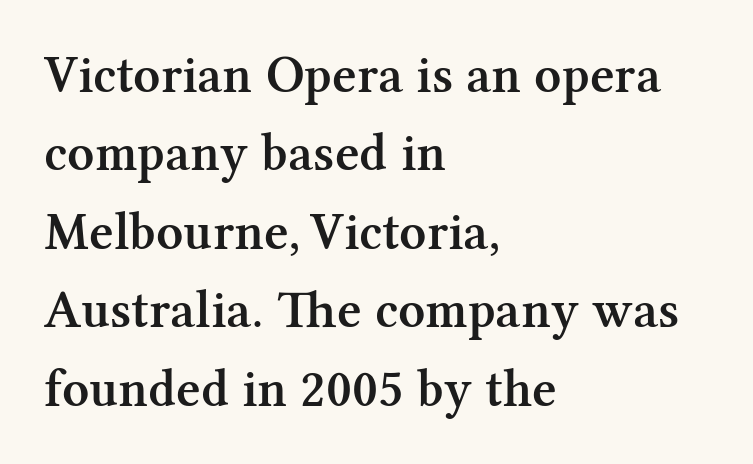
I'd describe the lettering as semibold — firm but not a full bold. Font category for this specimen: serif. This block has exactly the height ordinary leading produces. The words here are not underlined. Think of a printed novel: that variable character pitch is what you see here.
